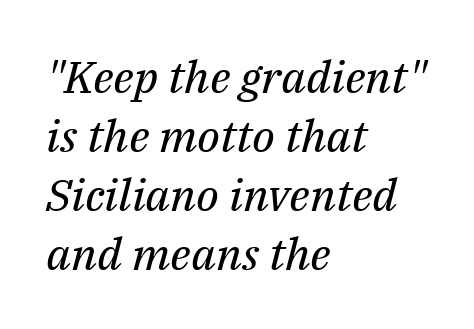
{"serif": "yes", "italic": "yes", "lean": "right", "slant_degrees": 14, "bold": "no", "weight": "regular", "width": "normal", "stroke_contrast": "medium", "x_height": "medium", "monospaced": "no", "underline": "no", "align": "left", "line_spacing": "normal", "line_spacing_ratio": 1.31, "letter_spacing": "normal", "letter_spacing_em": 0.0, "glyph_px": 45}
